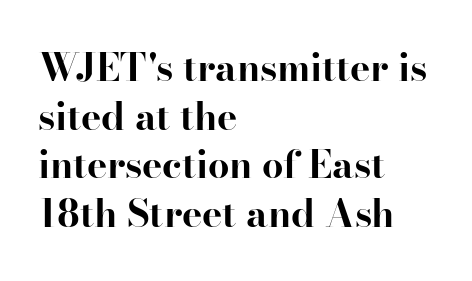
{"serif": "yes", "italic": "no", "bold": "yes", "weight": "bold", "width": "normal", "stroke_contrast": "high", "x_height": "small", "monospaced": "no", "underline": "no", "align": "left", "line_spacing": "normal", "line_spacing_ratio": 1.28, "letter_spacing": "normal", "letter_spacing_em": 0.0, "glyph_px": 38}
